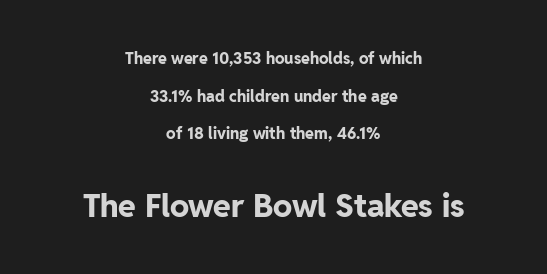
The image shows 32 px bold sans-serif type, upright; set centered, loose line spacing (2.35x), normal letter spacing, not underlined; the second (bottom) block is 2.0x larger; low stroke contrast and a medium x-height.
